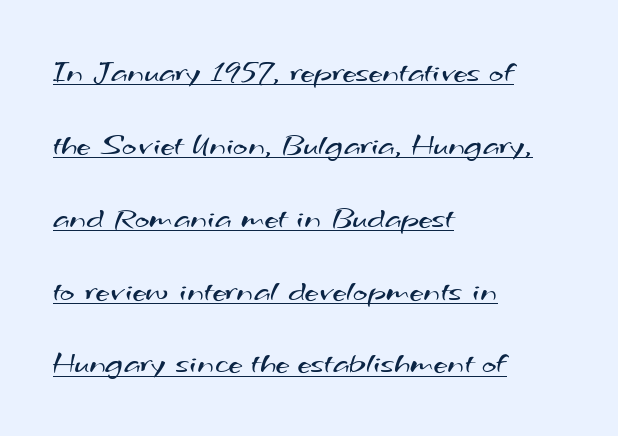
Is this a fixed-width face? No — the glyphs have proportional, varying widths. You can see a thin bar hugging the bottom of the glyphs. The weight would be labelled regular, book, light, or lighter still. This block would shrink considerably if given ordinary leading; it's expanded now. Letter spacing: default.
